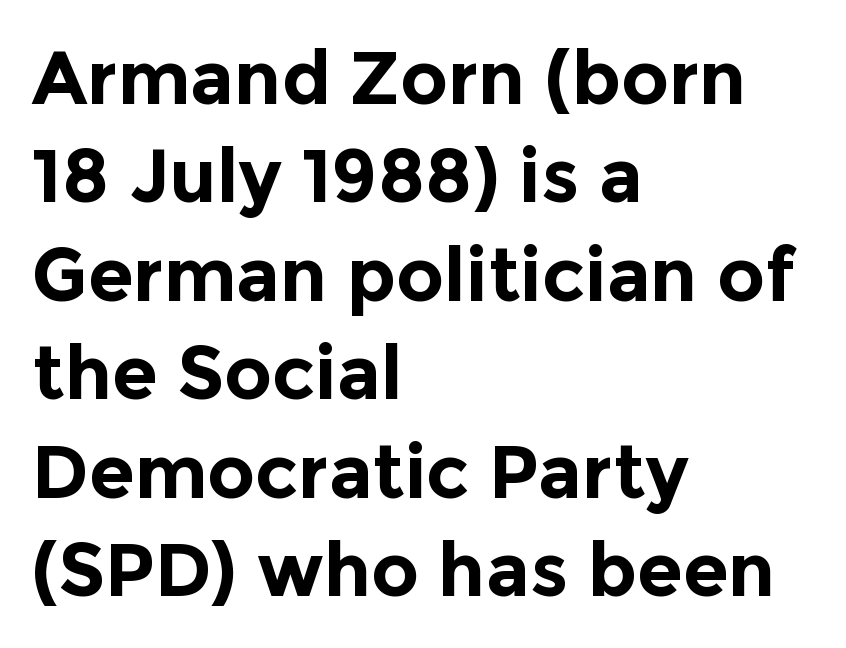
{"serif": "no", "italic": "no", "bold": "yes", "weight": "bold", "width": "normal", "x_height": "medium", "monospaced": "no", "underline": "no", "align": "left", "line_spacing": "normal", "line_spacing_ratio": 1.33, "letter_spacing": "normal", "letter_spacing_em": 0.0, "glyph_px": 74}
